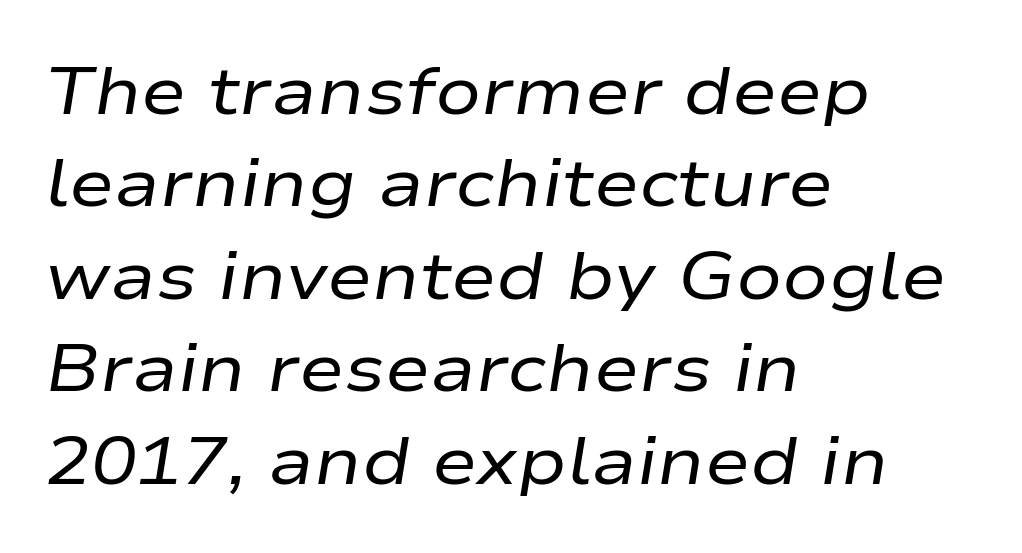
The line-height multiplier appears to be the usual default. The strip under each line holds only bare page. The letterforms sit shoulder to shoulder at normal distance. This sample is left-justified, so line endings fall wherever the words run out. A typesetter would call this proportional, since set widths differ per character. Looking at the ascenders, they clearly lean.
